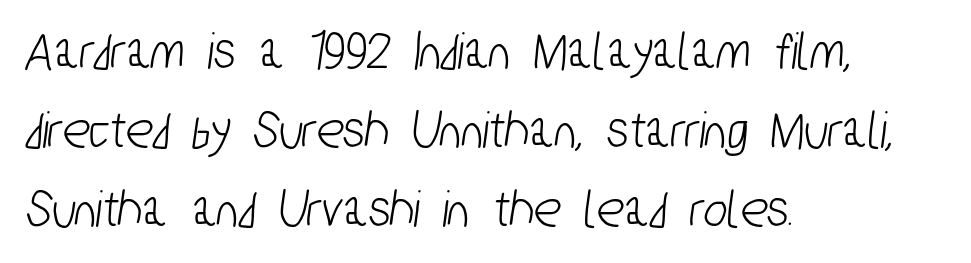
The letters advance in unequal steps, a hallmark of proportional type. The space directly below the letters is spotless. The lines are quadded left. This is sans-serif lettering, the kind often seen on screens and signage. Nothing unusual about the tracking: characters are spaced as the font intends. Leading matches the norm, producing a regular column.
